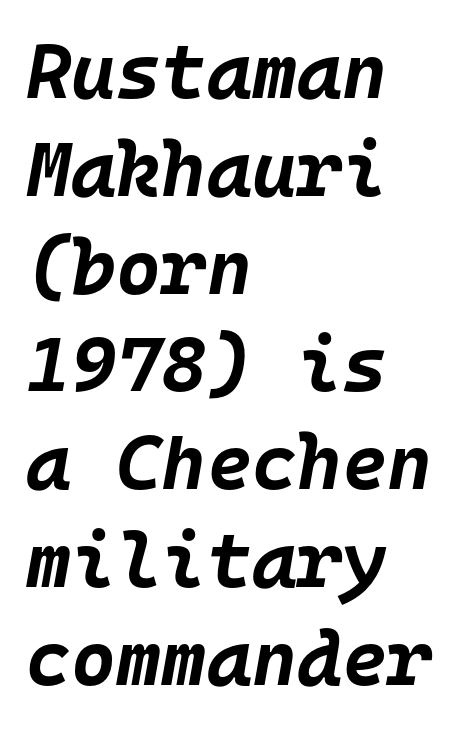
The letters march in equal steps, a hallmark of fixed-pitch type. Here the glyphs are tracked normally, forming tight word shapes. The leading is moderate, giving the passage an even texture. The lines in this sample share a left origin and differ only in where they stop. The space directly below the letters is spotless. Its strokes are broad and dark, the hallmark of bold type.
